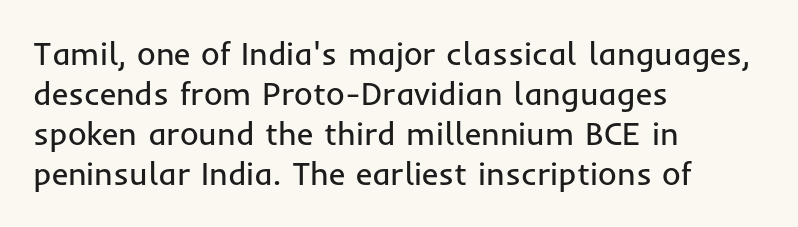
The image shows 32 px regular-weight sans-serif type, upright; set left-aligned, normal line spacing (1.25x), normal letter spacing, not underlined; low stroke contrast and a medium x-height.
